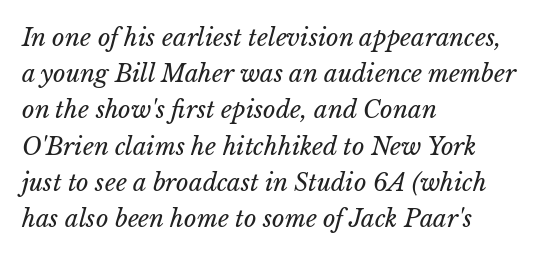
{"italic": "yes", "lean": "right", "slant_degrees": 15, "bold": "no", "underline": "no", "align": "left", "line_spacing": "normal", "line_spacing_ratio": 1.51, "letter_spacing": "normal", "letter_spacing_em": 0.0, "glyph_px": 24}
